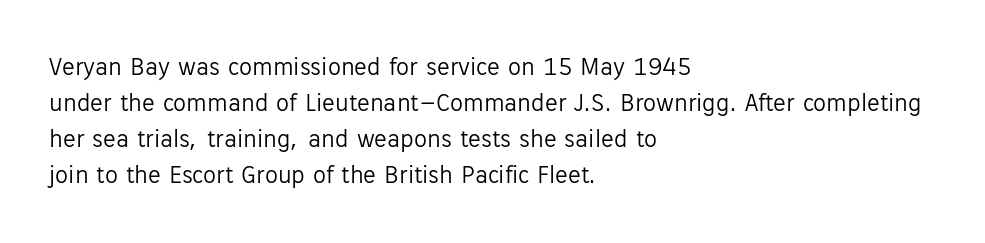
{"italic": "no", "bold": "no", "underline": "no", "align": "left", "line_spacing": "normal", "line_spacing_ratio": 1.39, "letter_spacing": "normal", "letter_spacing_em": 0.0, "glyph_px": 26}
